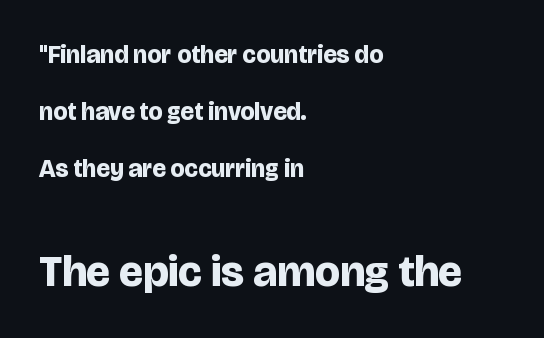
One-word summary of the alignment: left. Type style note: lacks serifs. Proportional: the letters do not fall into vertical columns. Observe the ordinary spacing: letters are neighbours, not strangers. Honestly, the rows look like they've been pulled way apart.
